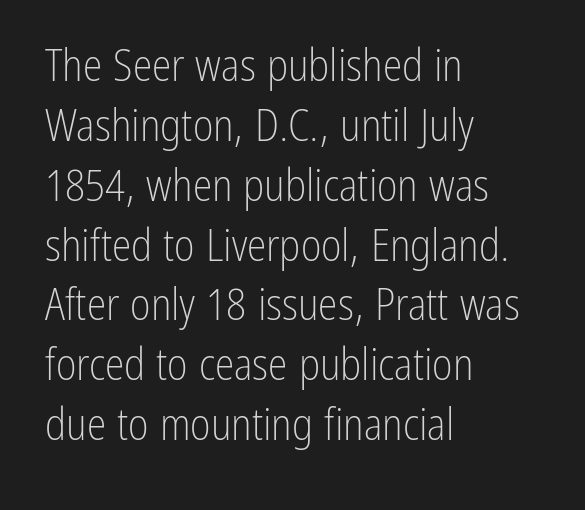
Nope, no serifs anywhere on these letters. Does the copy run flush right? No — it runs flush left. Proportional: the letters do not fall into vertical columns. The gap between lines stays unmarked. This is not heavy type; no bold has been used. Standard letterfit; no display-style spreading of the glyphs.
